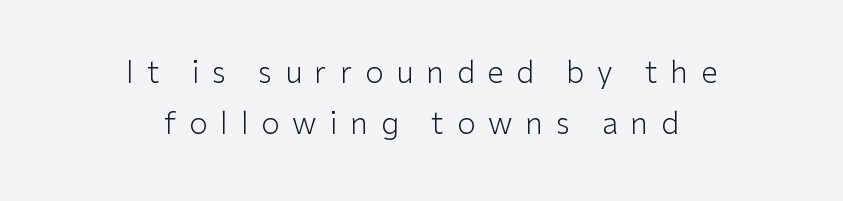
The image shows 30 px light sans-serif type, upright; set centered, line spacing 1.71x, unusually wide letter spacing (+0.43 em), not underlined; low stroke contrast and a medium x-height.
